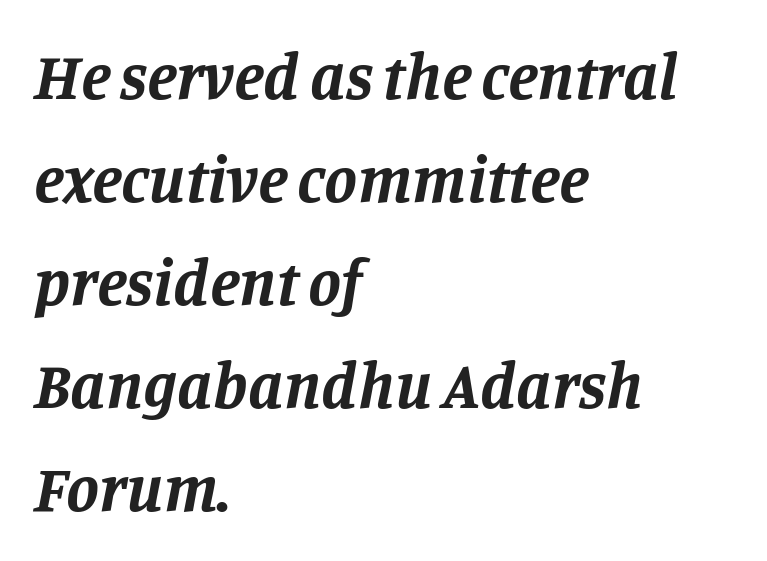
{"serif": "yes", "italic": "yes", "lean": "right", "slant_degrees": 11, "bold": "yes", "weight": "bold", "width": "normal", "stroke_contrast": "low", "x_height": "large", "monospaced": "no", "underline": "no", "align": "left", "line_spacing": "normal", "line_spacing_ratio": 1.56, "letter_spacing": "normal", "letter_spacing_em": 0.0, "glyph_px": 66}
